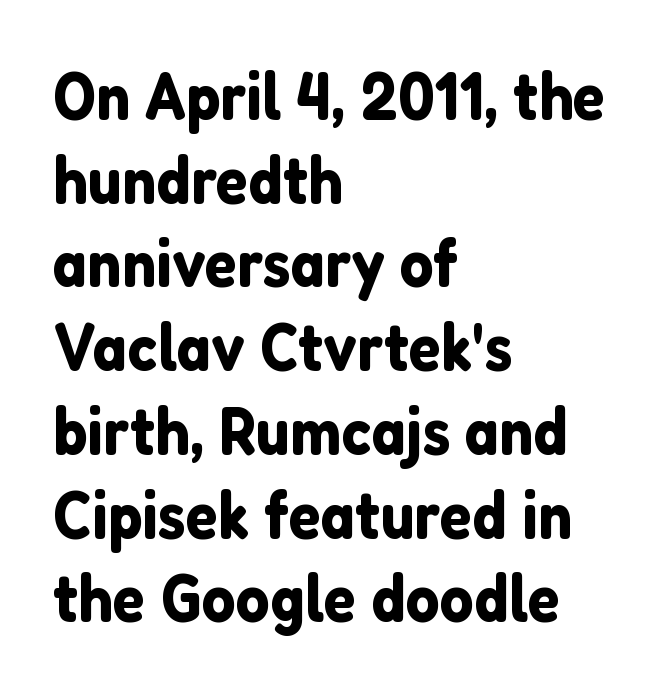
Q: Is the text italic (slanted)? A: No, it is upright.
Q: Is the typeface a serif or a sans-serif typeface? A: Sans-serif.
Q: Is the text underlined? A: No.
Q: How is the paragraph aligned? A: Left-aligned.
Q: Is the spacing between letters normal or unusually wide? A: Normal.
Q: Is the spacing between lines tight, normal or loose? A: Normal.
Q: Width (condensed, normal, or wide)? A: Normal.
Q: Stroke contrast? A: Low.
Q: x-height? A: Medium.
Q: Monospaced? A: No.
